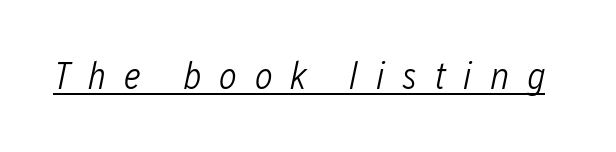
The image shows 38 px light, condensed type, italic (leaning right); set unusually wide letter spacing (+0.46 em), underlined; low stroke contrast and a medium x-height.
